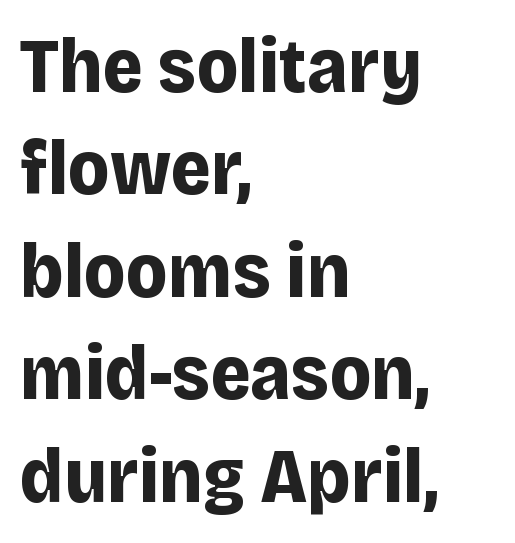
Q: Is the text bold? A: Yes.
Q: Is the text italic (slanted)? A: No, it is upright.
Q: Is the typeface a serif or a sans-serif typeface? A: Sans-serif.
Q: Is the text underlined? A: No.
Q: How is the paragraph aligned? A: Left-aligned.
Q: Is the spacing between letters normal or unusually wide? A: Normal.
Q: Is the spacing between lines tight, normal or loose? A: Normal.
Q: Width (condensed, normal, or wide)? A: Normal.
Q: Stroke contrast? A: Low.
Q: x-height? A: Large.
Q: Monospaced? A: No.
